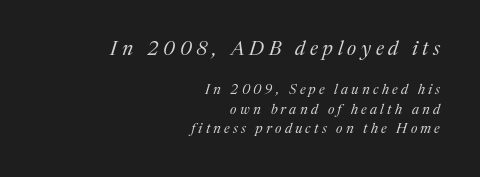
The font sits on the lighter half of the weight spectrum, regular included. Characters are canted at an angle relative to the baseline's perpendicular. Notice how the passage keeps a crisp vertical edge on the right only. Horizontal bands of white between lines are of average thickness. Bigger letters appear in the top chunk; the bottom chunk is reduced.
